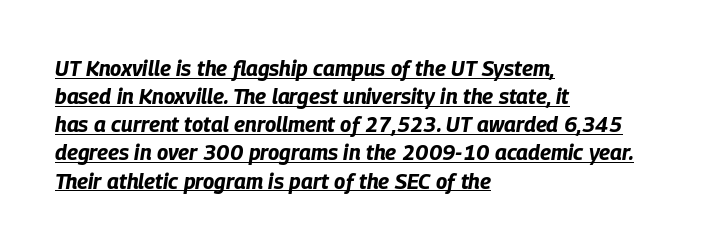
{"italic": "yes", "lean": "right", "slant_degrees": 9, "bold": "yes", "underline": "yes", "align": "left", "line_spacing": "normal", "line_spacing_ratio": 1.34, "letter_spacing": "normal", "letter_spacing_em": 0.0, "glyph_px": 21}
